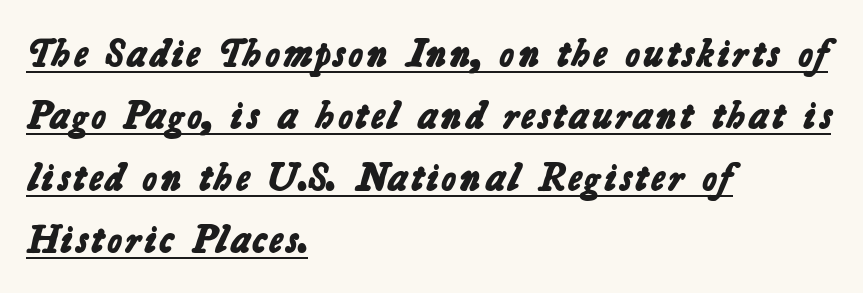
{"serif": "no", "bold": "yes", "weight": "bold", "width": "normal", "stroke_contrast": "low", "x_height": "medium", "monospaced": "no", "underline": "yes", "align": "left", "line_spacing": "normal", "line_spacing_ratio": 1.55, "letter_spacing": "normal", "letter_spacing_em": 0.0, "glyph_px": 40}
